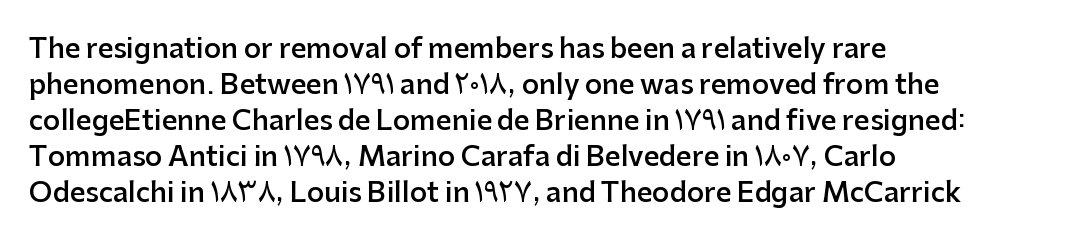
Does extra space separate the letters? No, they use regular spacing. Evenly set lines give the paragraph a standard silhouette. Nobody drew a line under any word here. Notice the strokes are somewhat thickened but not fully heavy: this is a semibold. Layout note: lines flush left.
